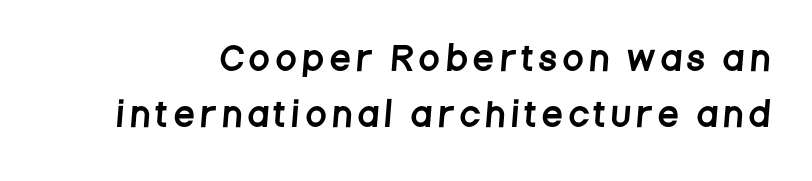
{"serif": "no", "width": "condensed", "stroke_contrast": "low", "x_height": "large", "monospaced": "no", "underline": "no", "line_spacing_ratio": 1.74, "letter_spacing": "wide", "letter_spacing_em": 0.23, "glyph_px": 32}
